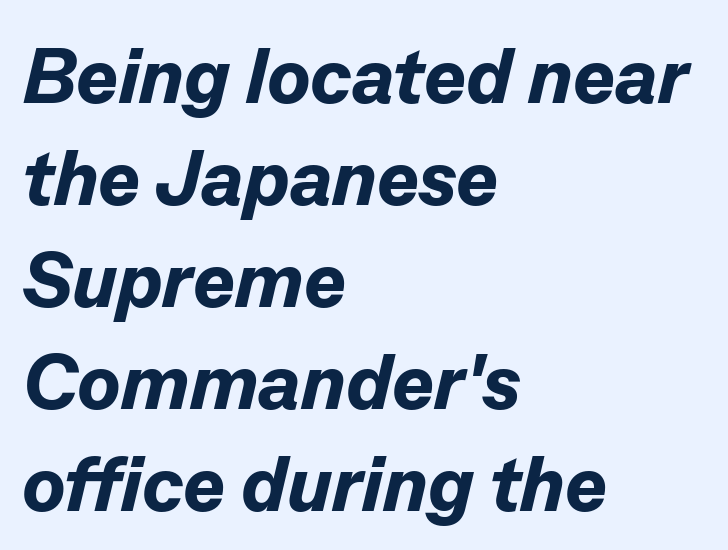
Q: Is the text bold? A: Yes.
Q: Is the text italic (slanted)? A: Yes, it leans right by about 13 degrees.
Q: Is the text underlined? A: No.
Q: How is the paragraph aligned? A: Left-aligned.
Q: Is the spacing between letters normal or unusually wide? A: Normal.
Q: Is the spacing between lines tight, normal or loose? A: Normal.
Q: Width (condensed, normal, or wide)? A: Normal.
Q: Stroke contrast? A: Low.
Q: x-height? A: Medium.
Q: Monospaced? A: No.
